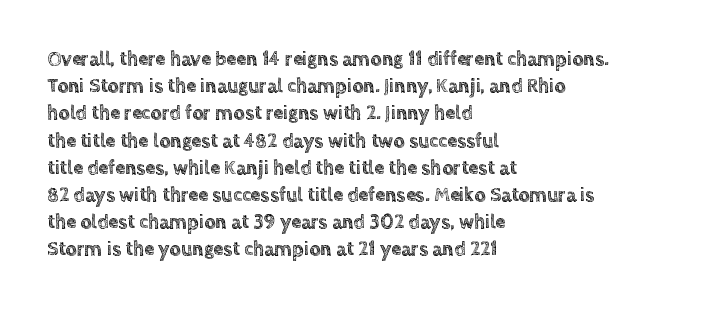
{"italic": "no", "underline": "no", "align": "left", "line_spacing": "normal", "line_spacing_ratio": 1.36, "letter_spacing": "normal", "letter_spacing_em": 0.0, "glyph_px": 20}
